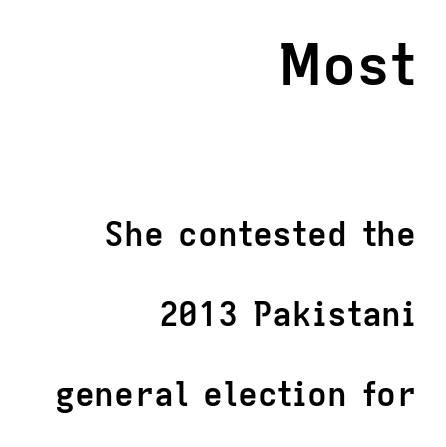
The image shows 57 px semibold sans-serif type, upright; set right-aligned, loose line spacing (2.43x), normal letter spacing, not underlined; the first (top) block is 1.73x larger; low stroke contrast and a medium x-height.
